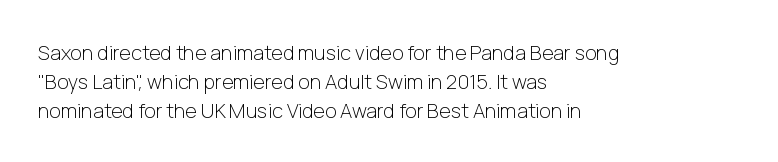
Beneath every word, the page is bare. Stems here are at most as thick as an everyday book face. When letters stand straight like this, we call the style roman or upright. This rendering leaves character spacing at its baseline value. The rendering uses a moderate line-height, typical for paragraphs.
